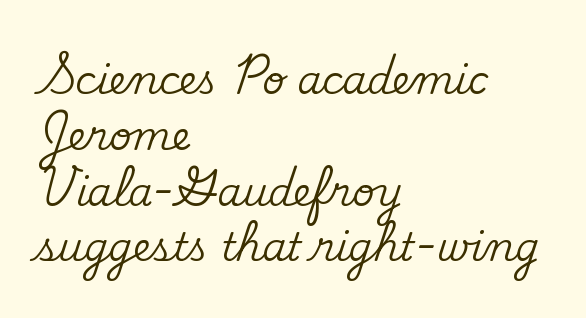
{"width": "normal", "stroke_contrast": "medium", "x_height": "small", "monospaced": "no", "underline": "no", "align": "left", "line_spacing": "normal", "line_spacing_ratio": 1.43, "letter_spacing": "normal", "letter_spacing_em": 0.0, "glyph_px": 39}
